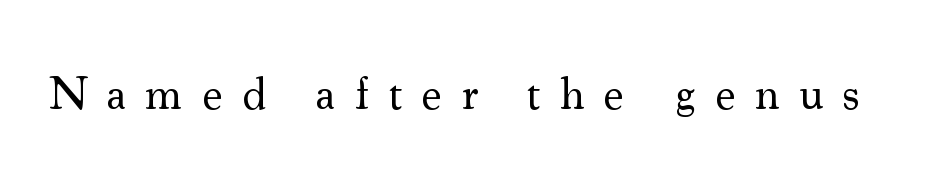
{"serif": "yes", "italic": "no", "bold": "no", "weight": "regular", "width": "normal", "stroke_contrast": "medium", "x_height": "small", "monospaced": "no", "underline": "no", "letter_spacing": "wide", "letter_spacing_em": 0.41, "glyph_px": 47}
